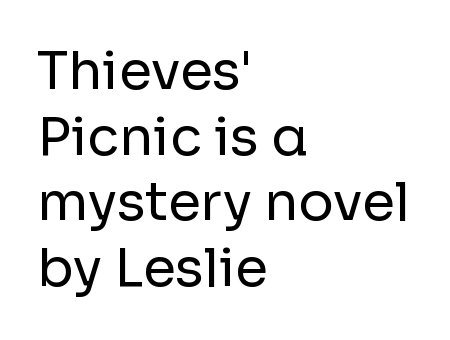
{"serif": "no", "italic": "no", "bold": "no", "weight": "regular", "width": "normal", "stroke_contrast": "low", "x_height": "medium", "monospaced": "no", "underline": "no", "align": "left", "line_spacing_ratio": 1.24, "letter_spacing": "normal", "letter_spacing_em": 0.0, "glyph_px": 53}
